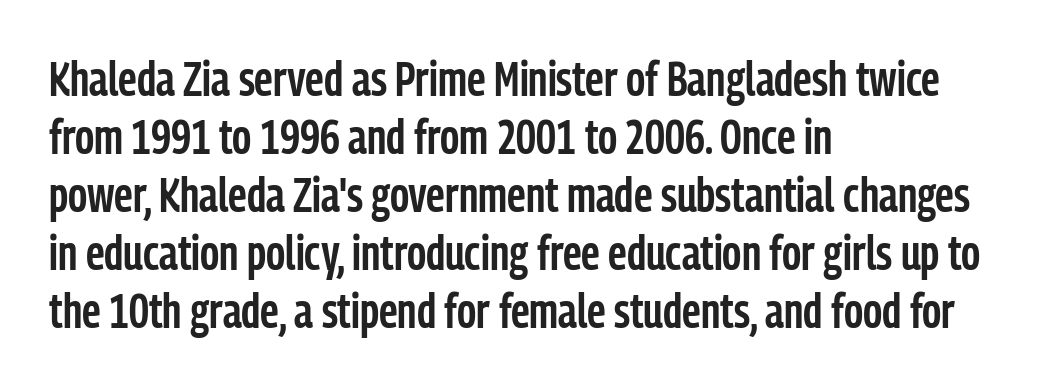
The image shows 48 px semibold, condensed sans-serif type, upright; set left-aligned, line spacing 1.21x, normal letter spacing, not underlined; low stroke contrast and a medium x-height.
